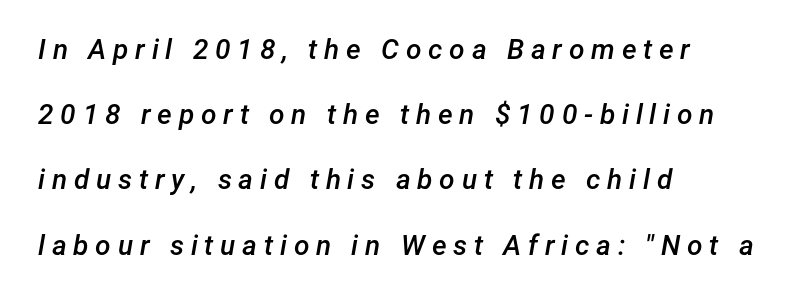
{"italic": "yes", "lean": "right", "slant_degrees": 12, "bold": "semi", "weight": "semibold", "width": "normal", "stroke_contrast": "low", "x_height": "medium", "monospaced": "no", "underline": "no", "align": "left", "line_spacing": "loose", "line_spacing_ratio": 2.33, "letter_spacing": "wide", "letter_spacing_em": 0.24, "glyph_px": 28}
